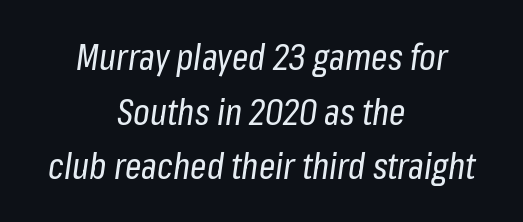
Q: Is the text bold? A: No.
Q: Is the text italic (slanted)? A: Yes, it leans right by about 8 degrees.
Q: Is the text underlined? A: No.
Q: How is the paragraph aligned? A: Centered.
Q: Is the spacing between letters normal or unusually wide? A: Normal.
Q: Is the spacing between lines tight, normal or loose? A: Normal.
Q: Width (condensed, normal, or wide)? A: Condensed.
Q: Stroke contrast? A: Low.
Q: x-height? A: Medium.
Q: Monospaced? A: No.
